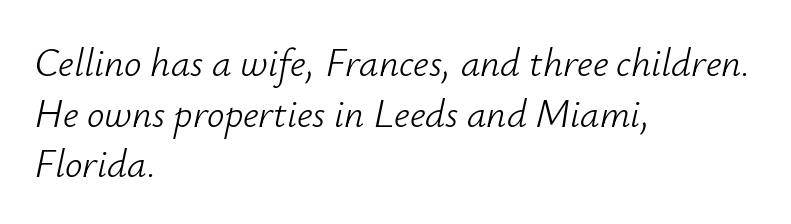
{"italic": "yes", "lean": "right", "slant_degrees": 12, "bold": "no", "weight": "light", "width": "normal", "stroke_contrast": "low", "x_height": "small", "monospaced": "no", "underline": "no", "align": "left", "line_spacing": "normal", "line_spacing_ratio": 1.3, "letter_spacing": "normal", "letter_spacing_em": 0.0, "glyph_px": 39}
